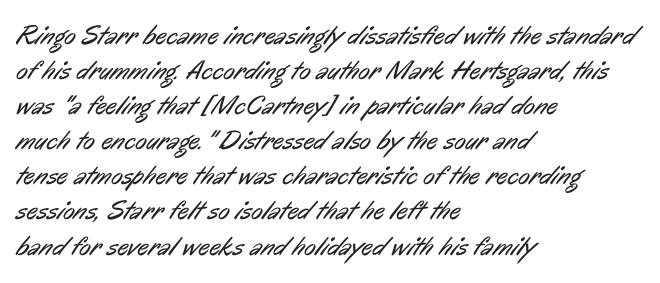
Leading: standard. Characters follow at the spacing the type designer built in. Where is the straight margin? On the left. A quiet, ordinary-to-light weight characterises the typeface. Decoration check: the copy has no underline.
